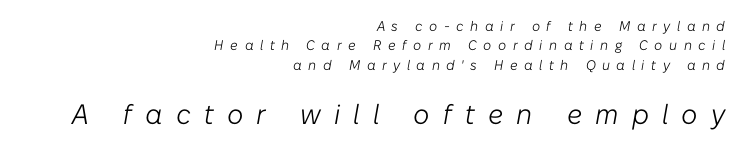
The image shows 28 px light type, italic (leaning right); set right-aligned, normal line spacing (1.38x), unusually wide letter spacing (+0.47 em), not underlined; the second (bottom) block is 2.0x larger; low stroke contrast and a medium x-height.
